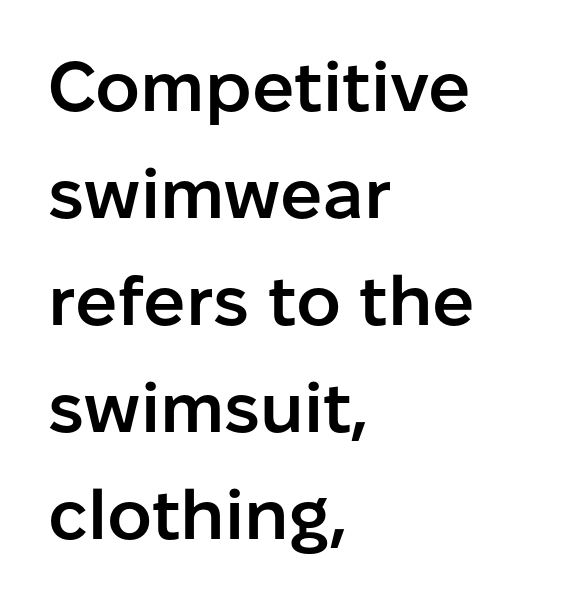
{"serif": "no", "italic": "no", "bold": "semi", "weight": "semibold", "width": "normal", "stroke_contrast": "low", "x_height": "medium", "monospaced": "no", "underline": "no", "align": "left", "line_spacing": "normal", "line_spacing_ratio": 1.53, "letter_spacing": "normal", "letter_spacing_em": 0.0, "glyph_px": 70}
